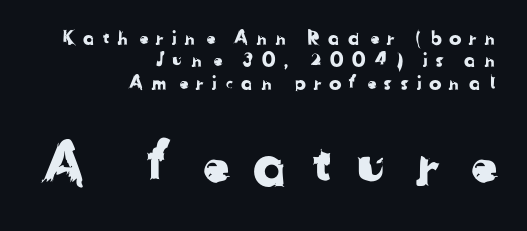
Q: Is the typeface a serif or a sans-serif typeface? A: Sans-serif.
Q: Is the text underlined? A: No.
Q: How is the paragraph aligned? A: Right-aligned.
Q: Is the spacing between letters normal or unusually wide? A: Unusually wide.
Q: Which block of text is set in a larger size, the first (top) or the second (bottom)? A: The second (bottom) one.
Q: Width (condensed, normal, or wide)? A: Normal.
Q: Stroke contrast? A: Low.
Q: x-height? A: Medium.
Q: Monospaced? A: No.
